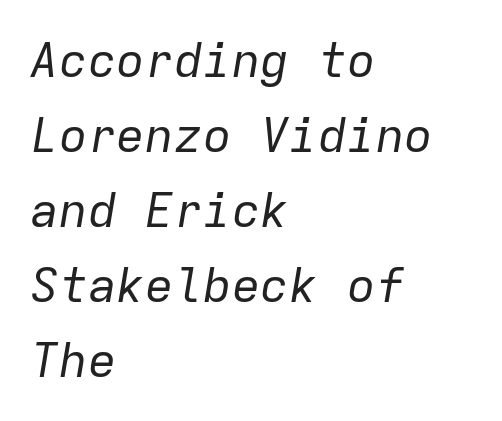
The image shows 48 px regular-weight type, italic (leaning right), monospaced; set left-aligned, normal line spacing (1.56x), normal letter spacing, not underlined; low stroke contrast and a medium x-height.
